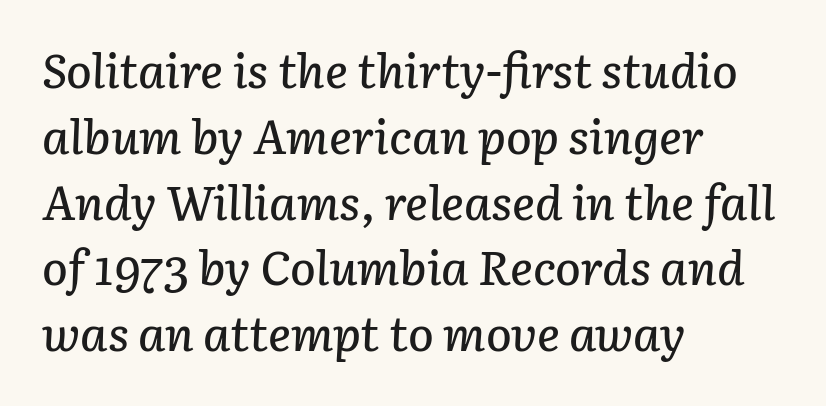
Q: Is the text italic (slanted)? A: Yes, it leans right by about 3 degrees.
Q: Is the text underlined? A: No.
Q: How is the paragraph aligned? A: Left-aligned.
Q: Is the spacing between letters normal or unusually wide? A: Normal.
Q: Is the spacing between lines tight, normal or loose? A: Normal.
Q: Width (condensed, normal, or wide)? A: Normal.
Q: Stroke contrast? A: Low.
Q: x-height? A: Medium.
Q: Monospaced? A: No.
